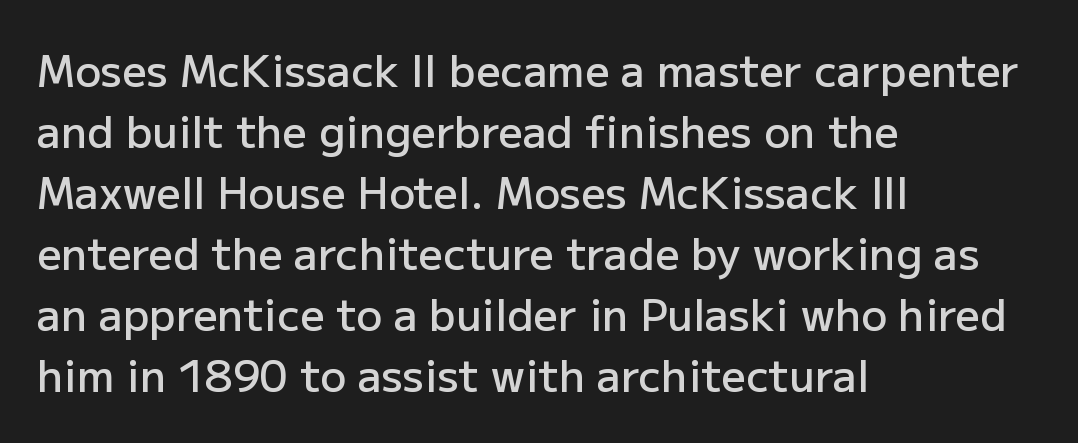
The image shows 43 px semibold sans-serif type, upright; set left-aligned, normal line spacing (1.42x), normal letter spacing, not underlined; low stroke contrast and a medium x-height.
